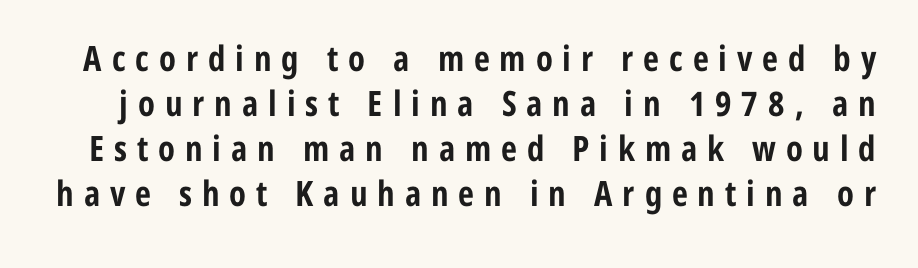
The words here are not underlined. Think of a printed novel: that variable character pitch is what you see here. The passage shown is emphatically bold. The text was rendered using a sans face with plain stroke endings. The designer left line spacing at the default.
